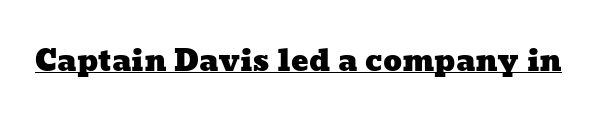
{"width": "wide", "stroke_contrast": "low", "x_height": "medium", "monospaced": "no", "underline": "yes", "letter_spacing": "normal", "letter_spacing_em": 0.0, "glyph_px": 29}
